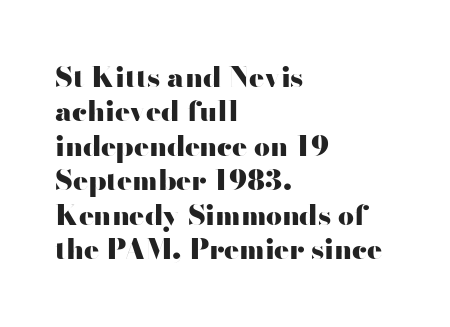
{"italic": "no", "bold": "yes", "weight": "heavy", "width": "wide", "stroke_contrast": "high", "x_height": "small", "monospaced": "no", "underline": "no", "align": "left", "line_spacing_ratio": 1.23, "letter_spacing": "normal", "letter_spacing_em": 0.0, "glyph_px": 28}
